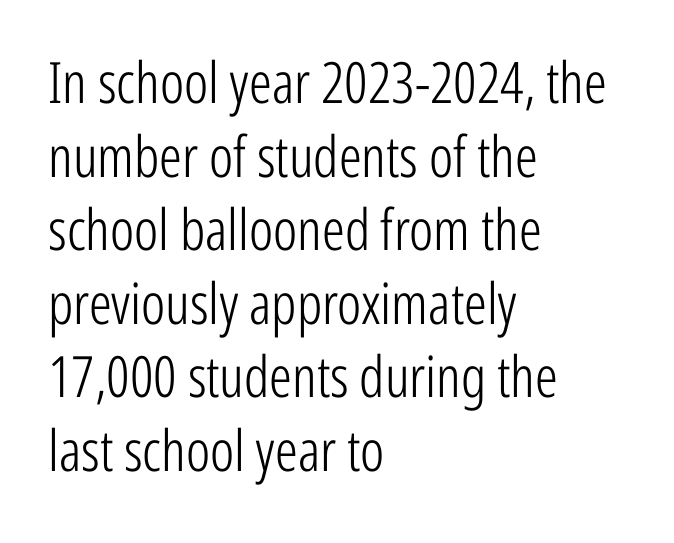
The image shows 57 px light, condensed sans-serif type, upright; set left-aligned, normal line spacing (1.29x), normal letter spacing, not underlined; low stroke contrast and a medium x-height.
